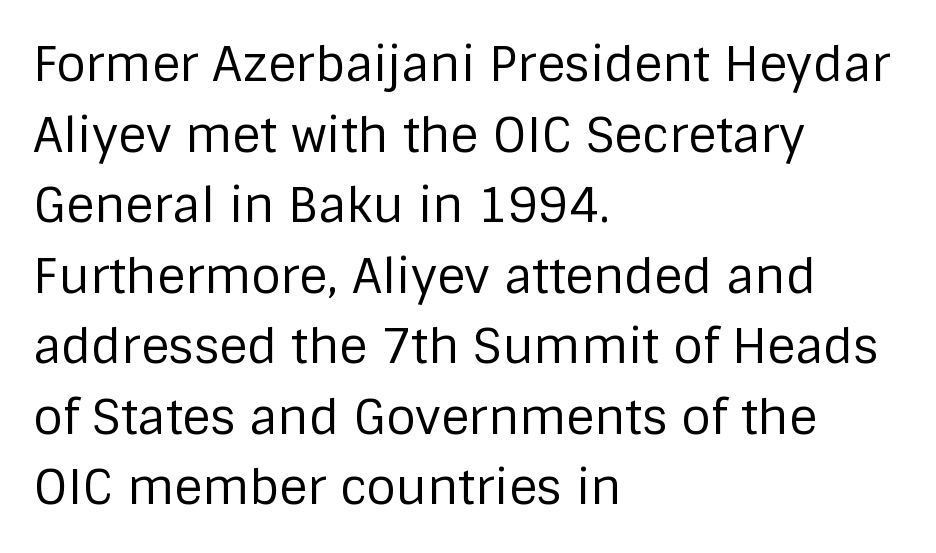
These lines are composed in type without serifs. The space beneath each line is pristine and unruled. Ascenders rise straight up at ninety degrees. Line starts are locked; line ends wander. Stems and bowls with no extra thickness — not bold. Baseline-to-baseline distance is the conventional proportion of letter height.
